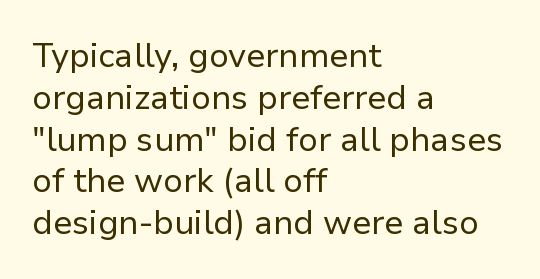
The letters advance in unequal steps, a hallmark of proportional type. Every row of glyphs begins at an identical x-position on the left. Beneath every word, the page is bare. The type sits square on the baseline with zero lean. The font sits on the lighter half of the weight spectrum, regular included. Nope, no serifs anywhere on these letters.
